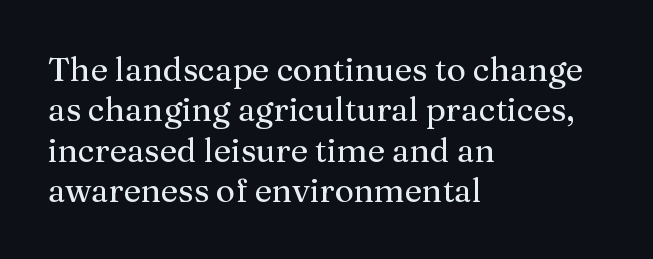
{"serif": "yes", "italic": "no", "width": "normal", "stroke_contrast": "medium", "x_height": "medium", "monospaced": "no", "underline": "no", "align": "left", "line_spacing_ratio": 1.22, "letter_spacing": "normal", "letter_spacing_em": 0.0, "glyph_px": 33}
